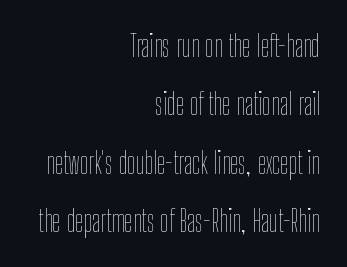
The image shows 30 px thin, condensed type, upright; set right-aligned, loose line spacing (1.95x), normal letter spacing, not underlined; low stroke contrast and a medium x-height.
